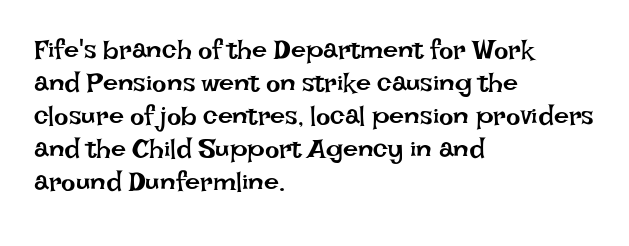
{"italic": "no", "bold": "no", "underline": "no", "align": "left", "line_spacing_ratio": 1.22, "letter_spacing": "normal", "letter_spacing_em": 0.0, "glyph_px": 27}
